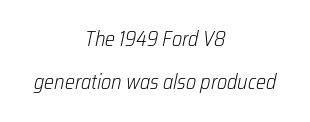
The image shows 21 px text type, italic (leaning right); set centered, loose line spacing (2.07x), normal letter spacing, not underlined.
